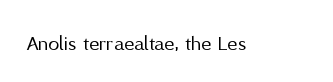
{"italic": "no", "bold": "no", "underline": "no", "letter_spacing": "normal", "letter_spacing_em": 0.0, "glyph_px": 22}
